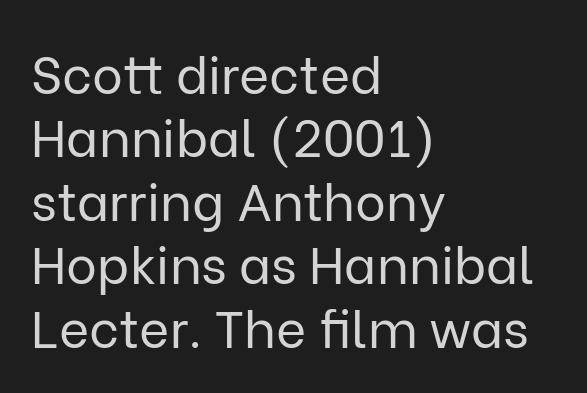
{"serif": "no", "italic": "no", "bold": "no", "weight": "regular", "width": "normal", "stroke_contrast": "low", "x_height": "medium", "monospaced": "no", "underline": "no", "align": "left", "line_spacing_ratio": 1.22, "letter_spacing": "normal", "letter_spacing_em": 0.0, "glyph_px": 52}
